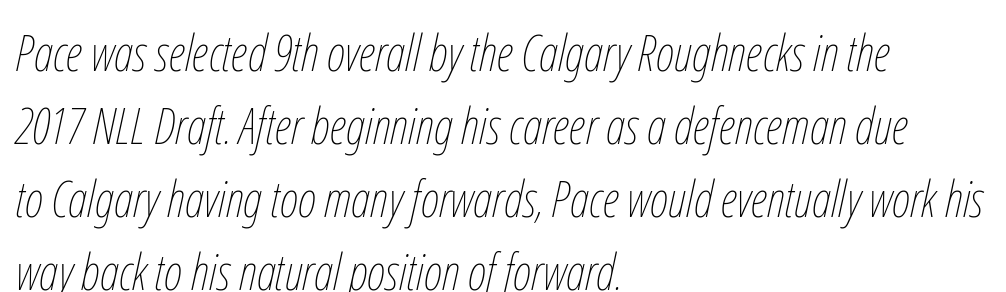
{"italic": "yes", "lean": "right", "slant_degrees": 12, "bold": "no", "weight": "thin", "width": "condensed", "stroke_contrast": "low", "x_height": "medium", "monospaced": "no", "underline": "no", "align": "left", "line_spacing": "normal", "line_spacing_ratio": 1.43, "letter_spacing": "normal", "letter_spacing_em": 0.0, "glyph_px": 51}
